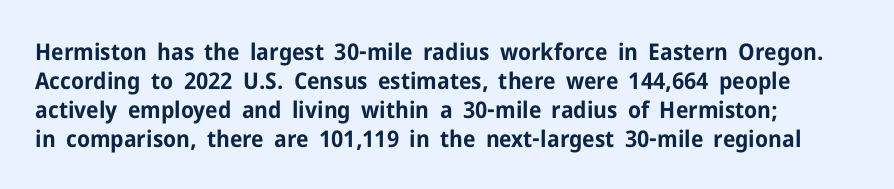
The image shows 23 px bold type, upright; set normal line spacing (1.26x), normal letter spacing, not underlined.
